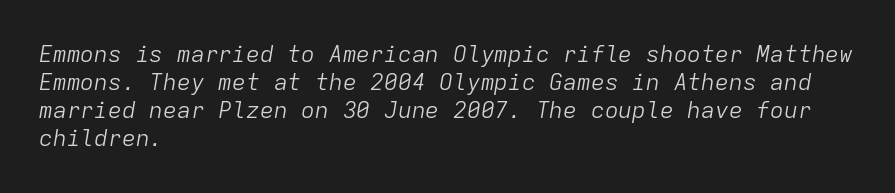
Has an underline been added? It has not. Line beginnings align vertically; line endings do not. Characters are canted at an angle relative to the baseline's perpendicular. Tracking value appears to be zero — textbook default spacing.
